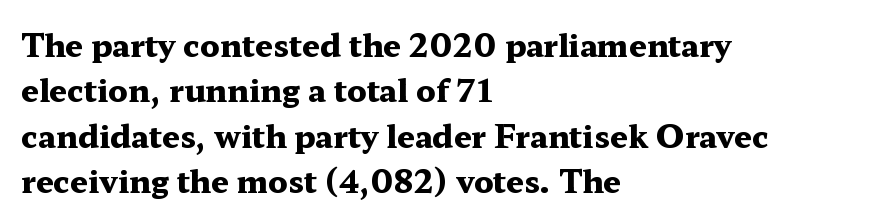
The image shows 31 px heavy, wide serif type, upright; set left-aligned, normal line spacing (1.46x), normal letter spacing, not underlined; medium stroke contrast and a medium x-height.
